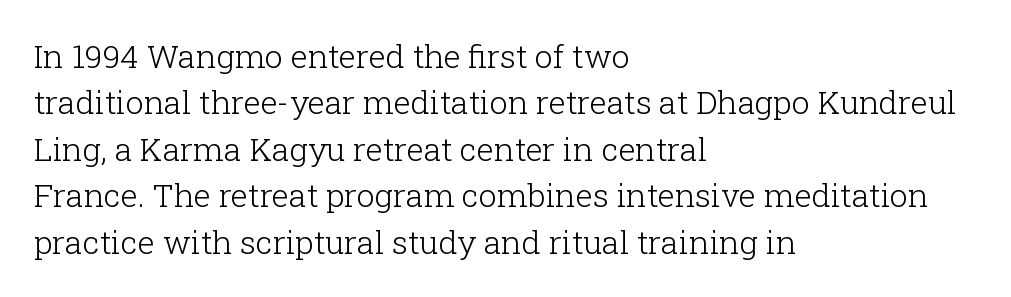
Q: Is the text bold? A: No.
Q: Is the text italic (slanted)? A: No, it is upright.
Q: Is the typeface a serif or a sans-serif typeface? A: Serif.
Q: Is the text underlined? A: No.
Q: How is the paragraph aligned? A: Left-aligned.
Q: Is the spacing between letters normal or unusually wide? A: Normal.
Q: Is the spacing between lines tight, normal or loose? A: Normal.
Q: Width (condensed, normal, or wide)? A: Normal.
Q: Stroke contrast? A: Low.
Q: x-height? A: Medium.
Q: Monospaced? A: No.
